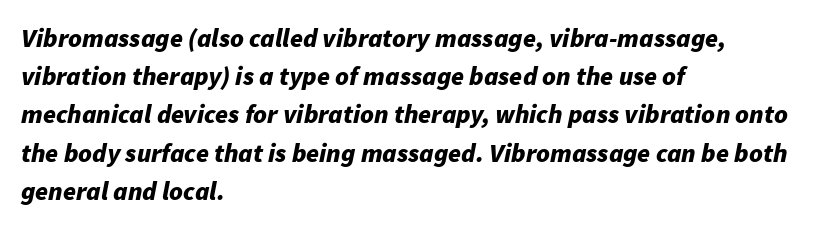
Q: Is the text bold? A: Yes.
Q: Is the text italic (slanted)? A: Yes, it leans right by about 11 degrees.
Q: Is the text underlined? A: No.
Q: How is the paragraph aligned? A: Left-aligned.
Q: Is the spacing between letters normal or unusually wide? A: Normal.
Q: Is the spacing between lines tight, normal or loose? A: Normal.
